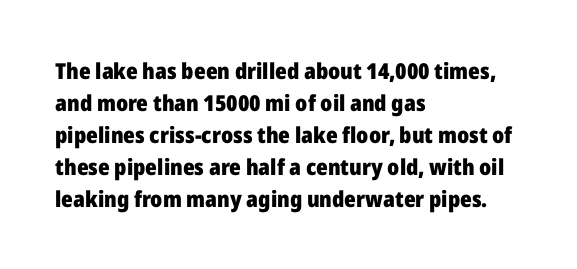
Students, observe: this is what conventionally led text looks like. Ascenders rise straight up at ninety degrees. Pretty heavy lettering here — definitely bold. The words here are not underlined.
